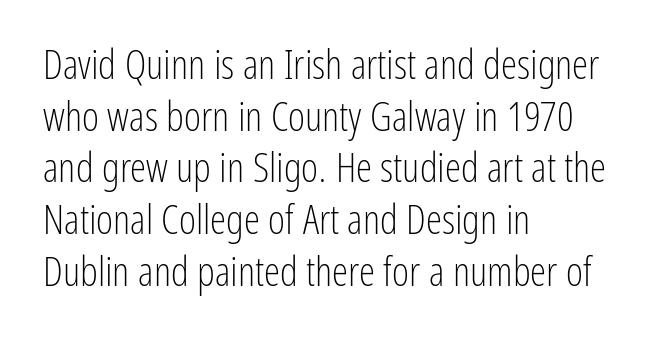
The glyphs in this specimen are sans serif. You could call the tracking neutral — neither tight nor loose. Bare-footed words on every line. Do the characters align in a grid? No, the font is proportional.
